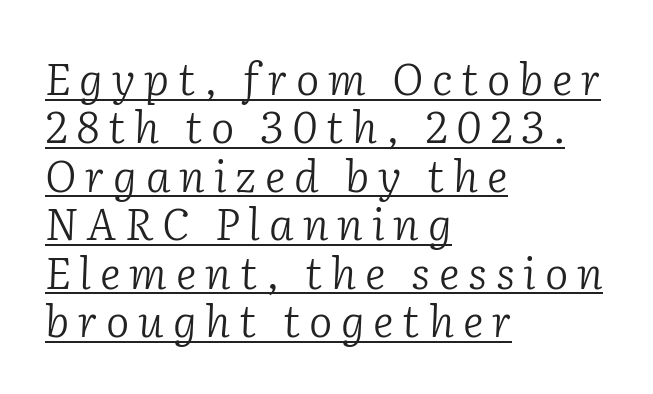
Q: Is the text bold? A: No.
Q: Is the text italic (slanted)? A: Yes, it leans right by about 2 degrees.
Q: Is the typeface a serif or a sans-serif typeface? A: Serif.
Q: Is the text underlined? A: Yes.
Q: How is the paragraph aligned? A: Left-aligned.
Q: Is the spacing between letters normal or unusually wide? A: Unusually wide.
Q: Is the spacing between lines tight, normal or loose? A: Tight.
Q: Width (condensed, normal, or wide)? A: Normal.
Q: Stroke contrast? A: Low.
Q: x-height? A: Medium.
Q: Monospaced? A: No.
